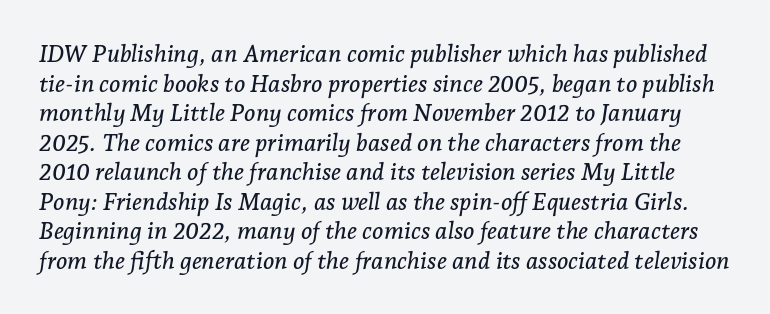
{"italic": "yes", "lean": "right", "slant_degrees": 7, "underline": "no", "line_spacing_ratio": 1.23, "letter_spacing": "normal", "letter_spacing_em": 0.0, "glyph_px": 24}
